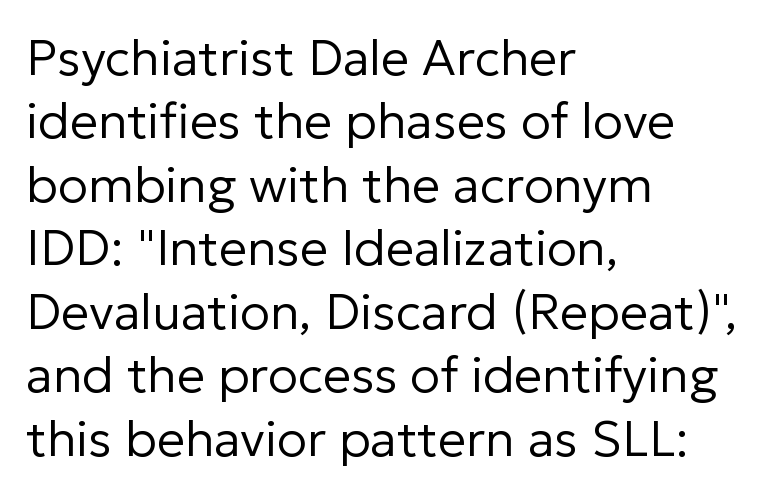
Q: Is the text bold? A: No.
Q: Is the text italic (slanted)? A: No, it is upright.
Q: Is the typeface a serif or a sans-serif typeface? A: Sans-serif.
Q: Is the text underlined? A: No.
Q: How is the paragraph aligned? A: Left-aligned.
Q: Is the spacing between letters normal or unusually wide? A: Normal.
Q: Is the spacing between lines tight, normal or loose? A: Normal.
Q: Width (condensed, normal, or wide)? A: Normal.
Q: Stroke contrast? A: Low.
Q: x-height? A: Medium.
Q: Monospaced? A: No.
